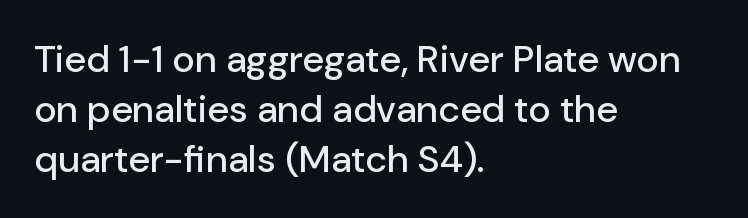
Rendered with straight, roman letterforms. Anything drawn beneath the words? Only blank space. Honestly, the row spacing looks completely unremarkable. A sans-serif font was chosen for this passage.
